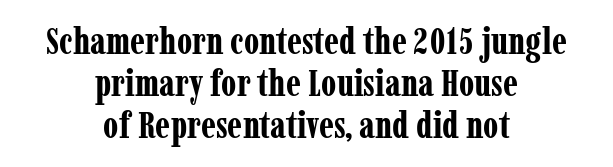
{"serif": "yes", "italic": "no", "bold": "yes", "weight": "bold", "width": "condensed", "stroke_contrast": "low", "x_height": "medium", "monospaced": "no", "underline": "no", "align": "center", "line_spacing": "tight", "line_spacing_ratio": 1.14, "letter_spacing": "normal", "letter_spacing_em": 0.0, "glyph_px": 37}
